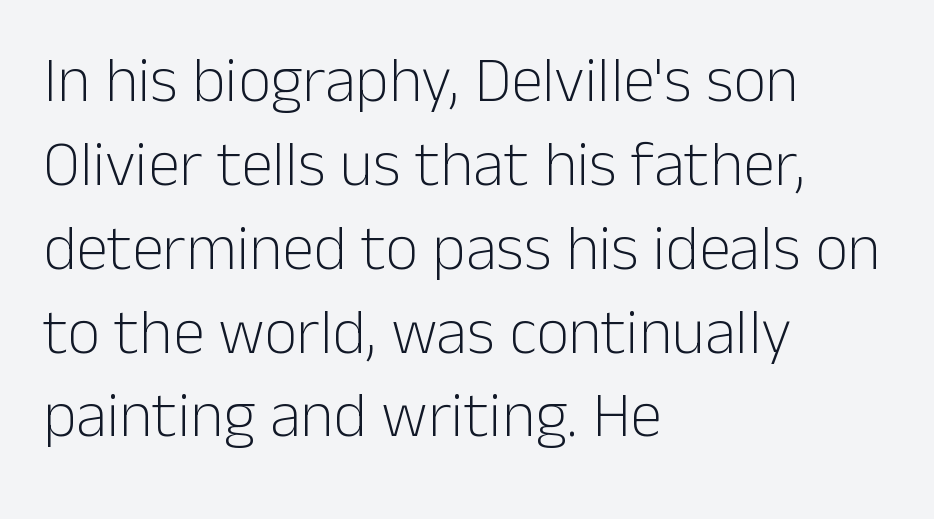
Q: Is the text bold? A: No.
Q: Is the text italic (slanted)? A: No, it is upright.
Q: Is the typeface a serif or a sans-serif typeface? A: Sans-serif.
Q: Is the text underlined? A: No.
Q: How is the paragraph aligned? A: Left-aligned.
Q: Is the spacing between letters normal or unusually wide? A: Normal.
Q: Is the spacing between lines tight, normal or loose? A: Normal.
Q: Width (condensed, normal, or wide)? A: Normal.
Q: Stroke contrast? A: Low.
Q: x-height? A: Medium.
Q: Monospaced? A: No.
